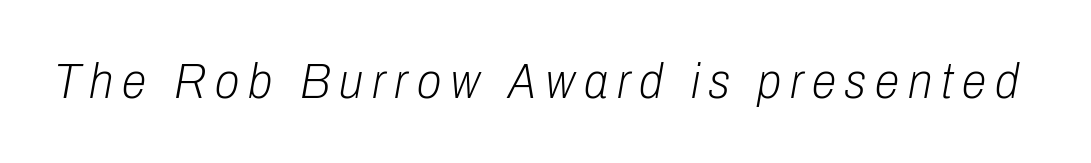
The image shows 50 px light, condensed type, italic (leaning right); set not underlined; low stroke contrast and a medium x-height.
